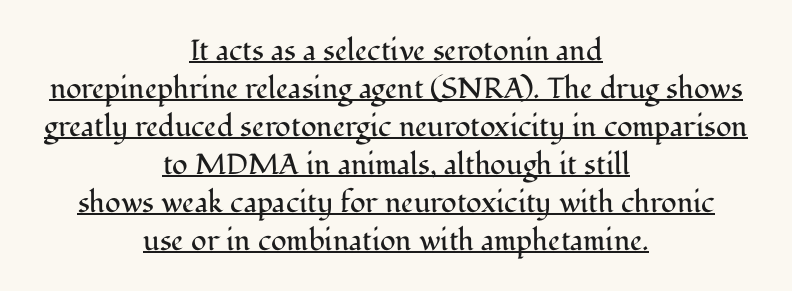
{"serif": "yes", "italic": "no", "bold": "no", "weight": "regular", "width": "normal", "stroke_contrast": "medium", "x_height": "medium", "monospaced": "no", "underline": "yes", "align": "center", "line_spacing": "normal", "line_spacing_ratio": 1.31, "letter_spacing": "normal", "letter_spacing_em": 0.0, "glyph_px": 29}
